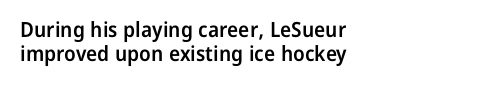
Q: Is the text bold? A: Semi-bold.
Q: Is the text italic (slanted)? A: No, it is upright.
Q: Is the text underlined? A: No.
Q: How is the paragraph aligned? A: Left-aligned.
Q: Is the spacing between letters normal or unusually wide? A: Normal.
Q: Is the spacing between lines tight, normal or loose? A: Tight.
